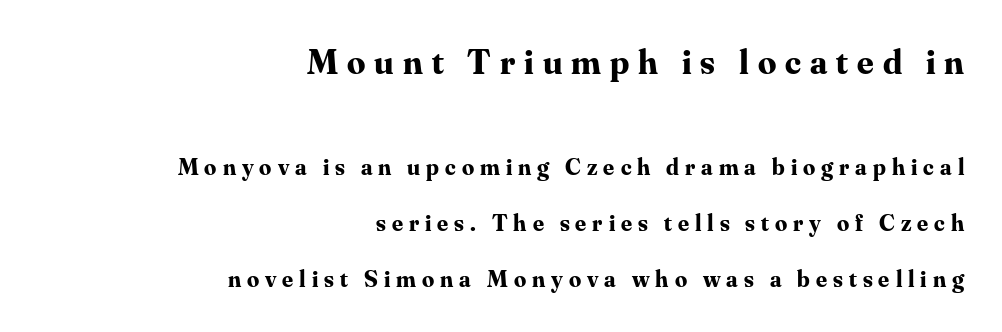
Whoever set this chose breathing room over compactness in the vertical rhythm. Observe the serifs anchoring each vertical stroke in this sample. The glyphs have the mass of a bold cut. Size hierarchy here favors the leading block over the trailing one. Note the varied advance widths — an 'i' is clearly narrower than an 'm'.
